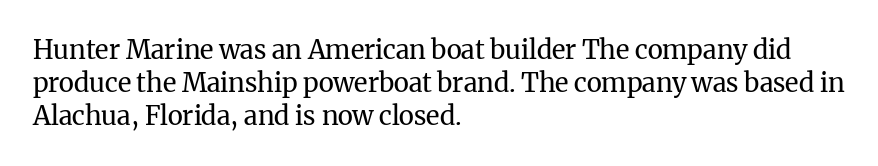
The image shows 26 px text type, upright; set left-aligned, normal line spacing (1.26x), normal letter spacing, not underlined.
